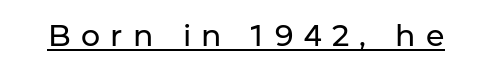
Nope, no serifs anywhere on these letters. This is not heavy type; no bold has been used. Style check: upright. This sample has the flowing, uneven cadence of proportional lettering. Decoration check: the copy is underlined. The letters are spread apart with noticeably loose tracking.
